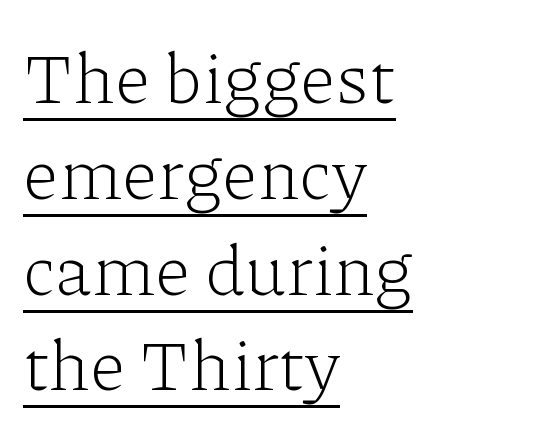
{"serif": "yes", "italic": "no", "bold": "no", "weight": "light", "width": "normal", "stroke_contrast": "low", "x_height": "medium", "monospaced": "no", "underline": "yes", "align": "left", "line_spacing": "normal", "line_spacing_ratio": 1.33, "letter_spacing": "normal", "letter_spacing_em": 0.0, "glyph_px": 72}
